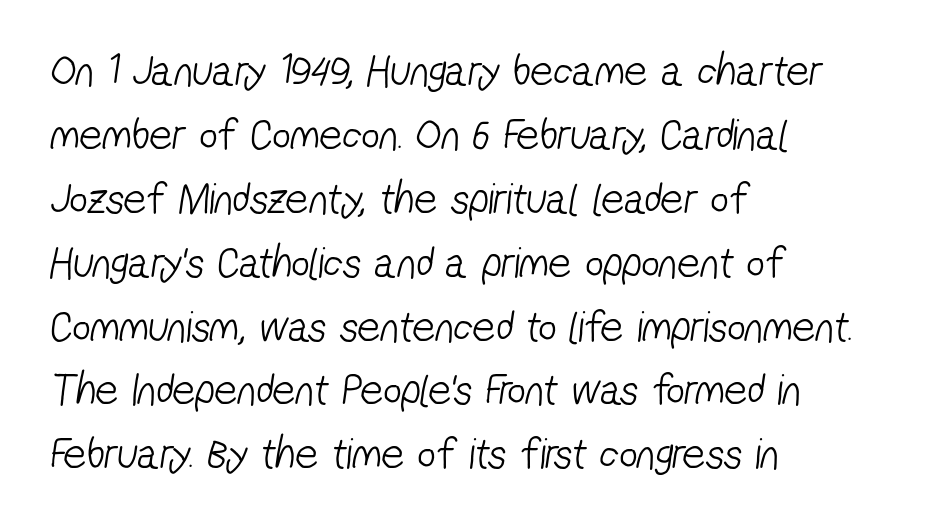
Left-aligned paragraph, ragged on the right. Nope, no serifs anywhere on these letters. Words appear dense and cohesive because spacing is normal. Looks like regular typesetting: each glyph gets only the width it needs.
